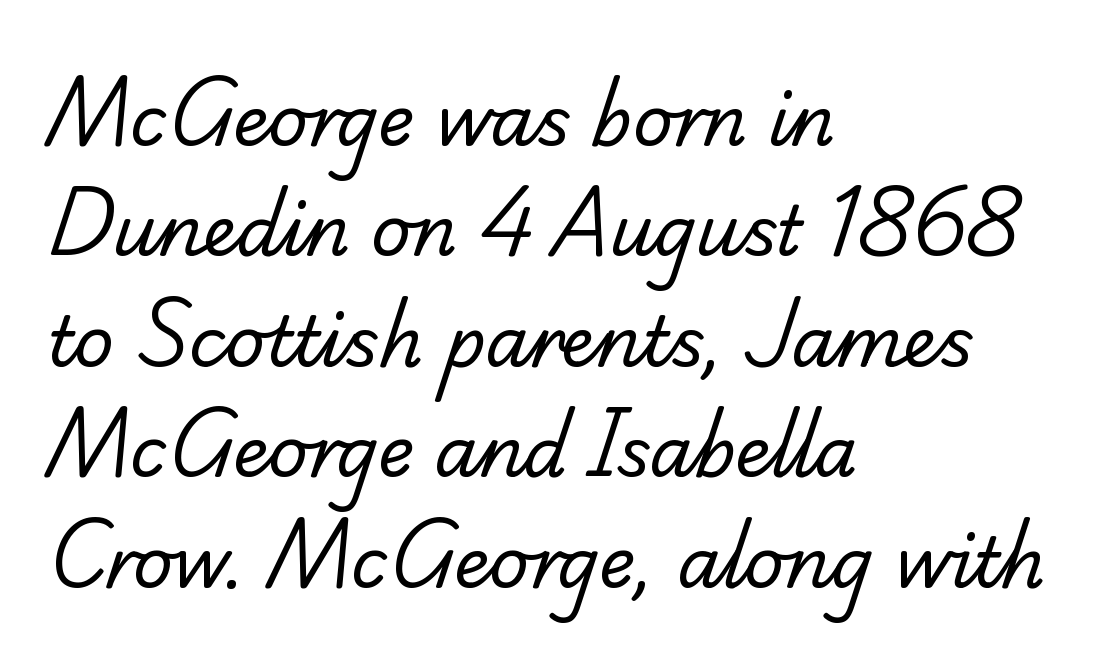
Does the leading feel generous? No, just average. These lines stack with their left ends in a neat column. The font family rendered here belongs to the serif group. Descenders are the only things crossing below the line. Weight: not bold — regular or lighter. Tracking here is standard; glyphs follow each other at the usual distance.
